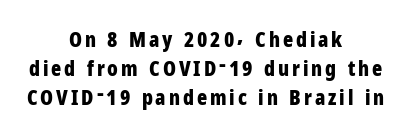
{"italic": "no", "bold": "yes", "underline": "no", "align": "center", "line_spacing": "normal", "line_spacing_ratio": 1.37, "glyph_px": 21}
